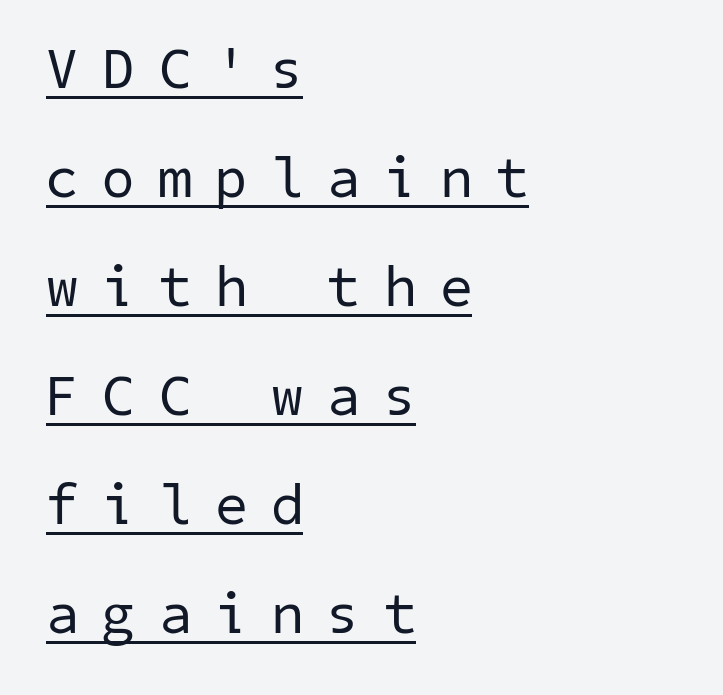
The strokes carry an ordinary text weight at most. Does extra space separate the letters? Yes, quite a lot of it. Teacher's note: observe the even left margin — that is flush-left alignment. The specimen includes a rule beneath the text block's lines.
